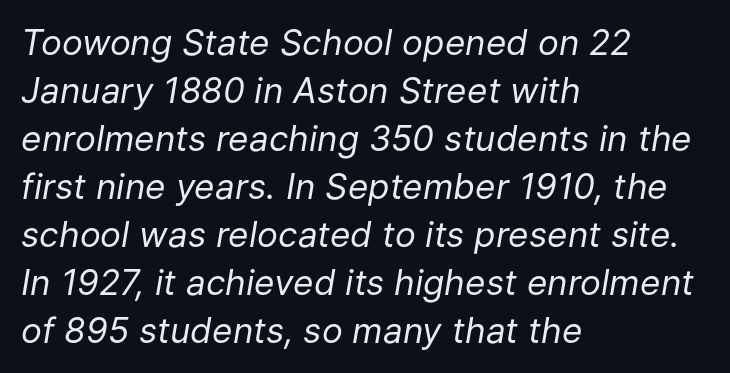
Q: Is the text bold? A: No.
Q: Is the text italic (slanted)? A: Yes, it leans right by about 9 degrees.
Q: Is the text underlined? A: No.
Q: How is the paragraph aligned? A: Left-aligned.
Q: Is the spacing between letters normal or unusually wide? A: Normal.
Q: Is the spacing between lines tight, normal or loose? A: Normal.
Q: Width (condensed, normal, or wide)? A: Normal.
Q: Stroke contrast? A: Low.
Q: x-height? A: Medium.
Q: Monospaced? A: No.
